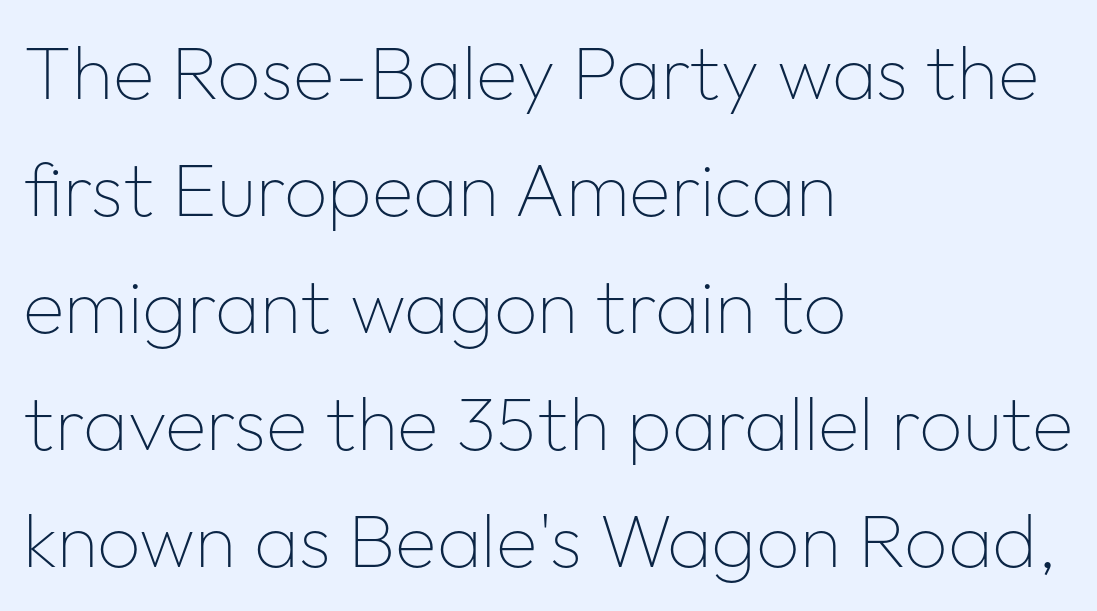
Q: Is the text bold? A: No.
Q: Is the text italic (slanted)? A: No, it is upright.
Q: Is the typeface a serif or a sans-serif typeface? A: Sans-serif.
Q: Is the text underlined? A: No.
Q: How is the paragraph aligned? A: Left-aligned.
Q: Is the spacing between letters normal or unusually wide? A: Normal.
Q: Is the spacing between lines tight, normal or loose? A: Normal.
Q: Width (condensed, normal, or wide)? A: Normal.
Q: Stroke contrast? A: Low.
Q: x-height? A: Medium.
Q: Monospaced? A: No.
